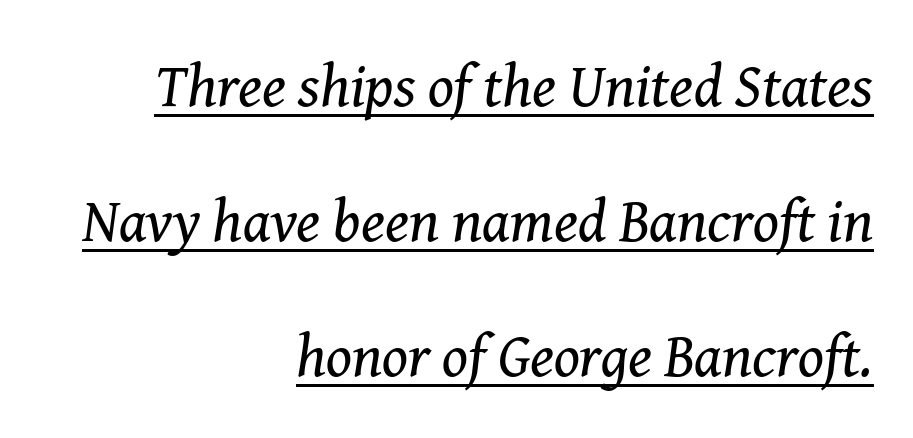
The image shows 60 px regular-weight serif type, italic (leaning right); set right-aligned, loose line spacing (2.25x), normal letter spacing, underlined; medium stroke contrast and a medium x-height.
